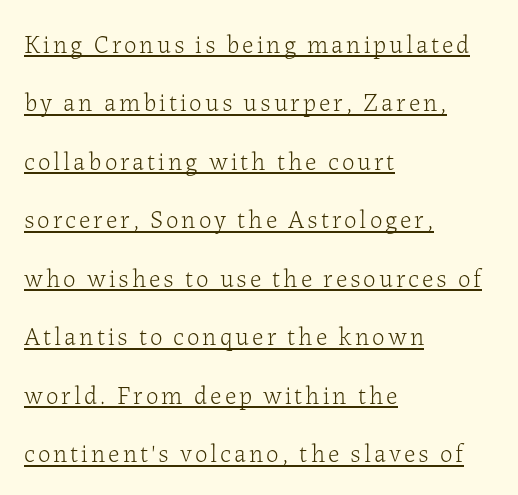
{"italic": "no", "bold": "no", "underline": "yes", "align": "left", "line_spacing": "loose", "line_spacing_ratio": 2.34, "glyph_px": 25}
